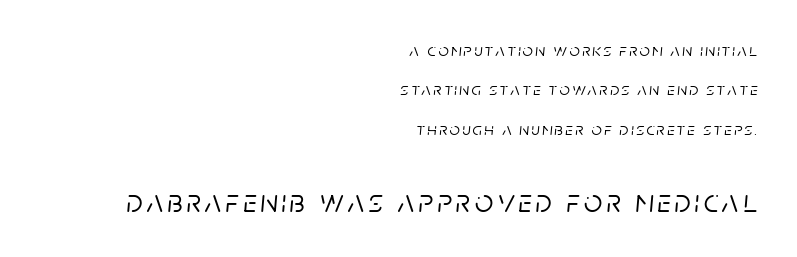
Look at the glyph heights: the lower group is clearly the bigger setting. Each letter keeps its own natural width here, so spacing adapts to shape. Typeset ragged left — the right edge is the straight one. Descenders are the only things crossing below the line. Leading: increased.
